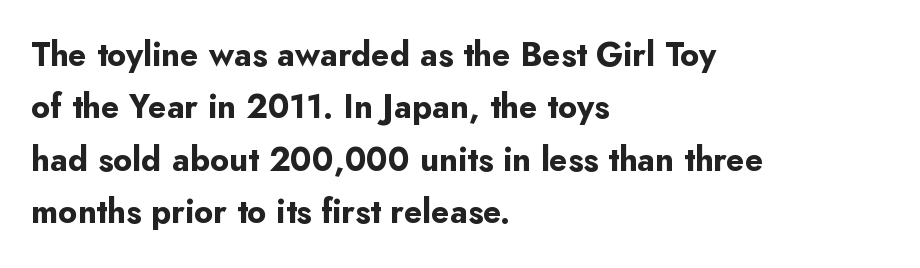
{"serif": "no", "italic": "no", "bold": "yes", "weight": "bold", "width": "normal", "stroke_contrast": "low", "x_height": "small", "monospaced": "no", "underline": "no", "align": "left", "line_spacing": "normal", "line_spacing_ratio": 1.59, "letter_spacing": "normal", "letter_spacing_em": 0.0, "glyph_px": 33}
